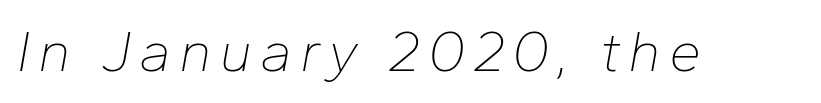
Character widths vary here, with narrow letters taking less room than wide ones. Would a proofreader flag this as italicized? Yes. Decoration check: the copy has no underline. The weight would be labelled regular, book, light, or lighter still.
